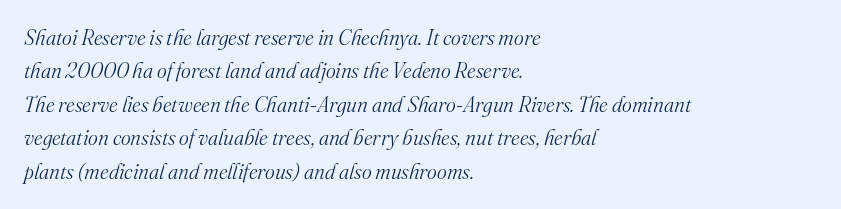
The axis of the letterforms is tilted away from vertical. The face used here is rendered with its standard letterfit. Whoever set this chose a conventional vertical rhythm. Reading down the block, your eye returns to a fixed left position each line. The baseline area is clear.
